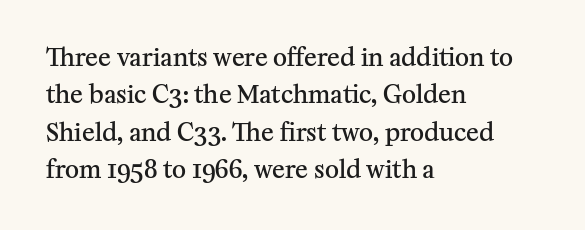
Summary of vertical rhythm: regular, with standard interline spacing. Do the letters lean? They stand straight. The passage is arranged the way most books set body copy — flush left. Bare-footed words on every line. The gaps between neighbouring characters are ordinary and unremarkable.
